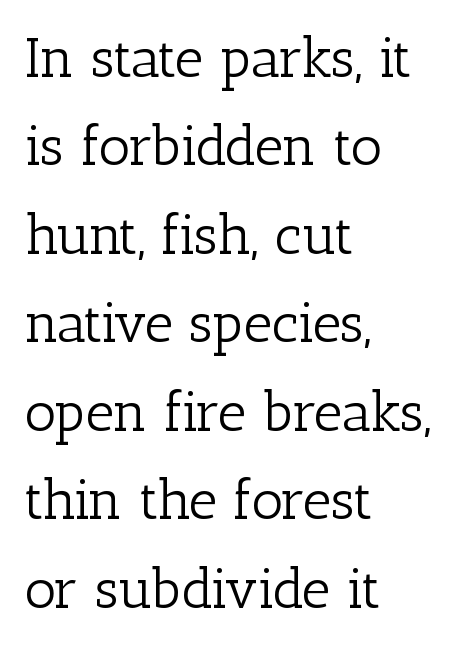
Is this a fixed-width face? No — the glyphs have proportional, varying widths. Which margin do the lines hug? The left one — the right edge is uneven. The line-height multiplier appears to be the usual default. A typesetter would call this zero additional tracking. This is serif lettering, the kind often seen in printed books. Upright lettering throughout.
